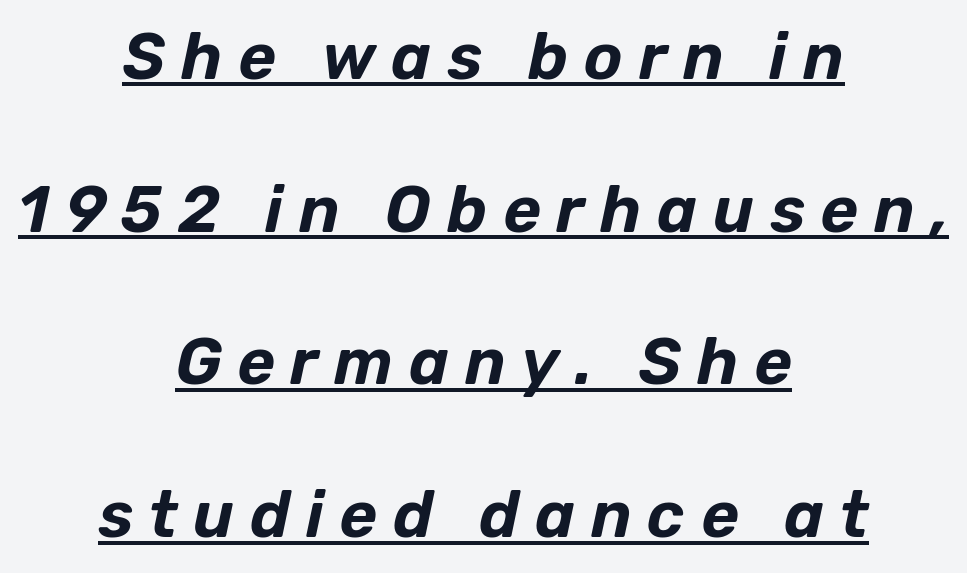
{"italic": "yes", "lean": "right", "slant_degrees": 12, "width": "normal", "stroke_contrast": "low", "x_height": "medium", "monospaced": "no", "underline": "yes", "align": "center", "line_spacing": "loose", "line_spacing_ratio": 2.35, "letter_spacing": "wide", "letter_spacing_em": 0.24, "glyph_px": 65}
